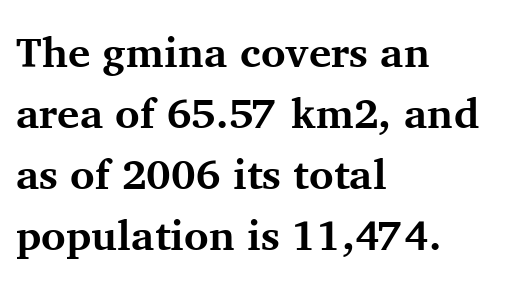
The image shows 42 px bold serif type, upright; set left-aligned, normal line spacing (1.45x), normal letter spacing, not underlined; medium stroke contrast and a medium x-height.
